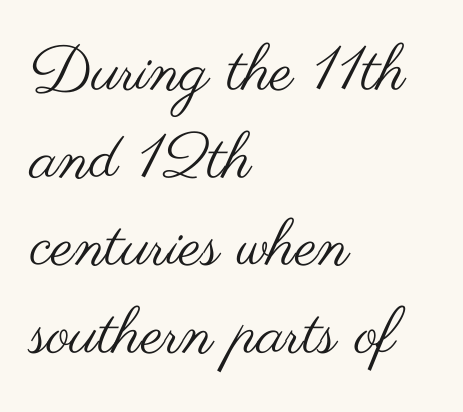
Does extra space separate the letters? No, they use regular spacing. Looks like regular typesetting: each glyph gets only the width it needs. Nobody drew a line under any word here. The face used here is a sans, in the tradition of grotesques and geometrics.
